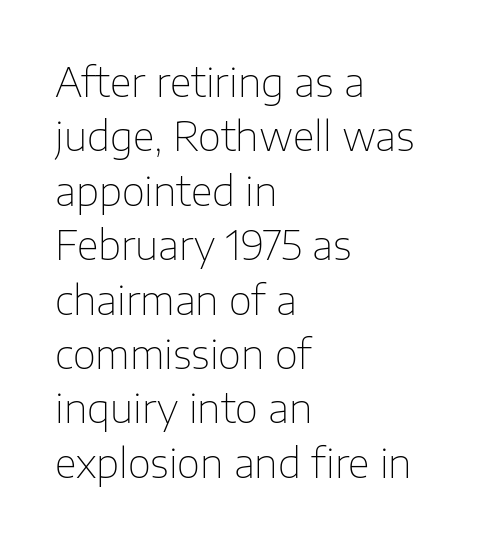
Q: Is the text bold? A: No.
Q: Is the text italic (slanted)? A: No, it is upright.
Q: Is the typeface a serif or a sans-serif typeface? A: Sans-serif.
Q: Is the text underlined? A: No.
Q: How is the paragraph aligned? A: Left-aligned.
Q: Is the spacing between letters normal or unusually wide? A: Normal.
Q: Is the spacing between lines tight, normal or loose? A: Normal.
Q: Width (condensed, normal, or wide)? A: Normal.
Q: Stroke contrast? A: Low.
Q: x-height? A: Medium.
Q: Monospaced? A: No.
